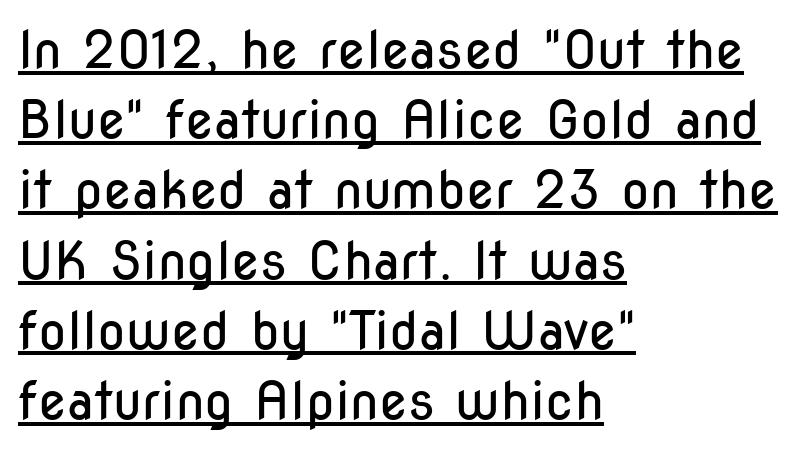
Q: Is the text bold? A: No.
Q: Is the text italic (slanted)? A: No, it is upright.
Q: Is the typeface a serif or a sans-serif typeface? A: Sans-serif.
Q: Is the text underlined? A: Yes.
Q: How is the paragraph aligned? A: Left-aligned.
Q: Is the spacing between letters normal or unusually wide? A: Normal.
Q: Is the spacing between lines tight, normal or loose? A: Normal.
Q: Width (condensed, normal, or wide)? A: Condensed.
Q: Stroke contrast? A: Low.
Q: x-height? A: Medium.
Q: Monospaced? A: No.
